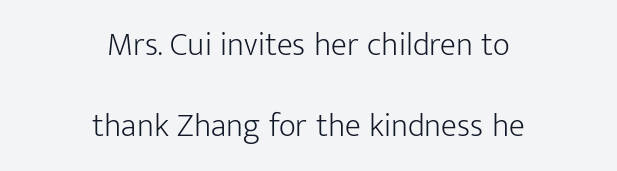
{"serif": "no", "italic": "no", "bold": "no", "weight": "light", "width": "normal", "stroke_contrast": "low", "x_height": "medium", "monospaced": "no", "underline": "no", "align": "center", "line_spacing": "loose", "line_spacing_ratio": 2.45, "letter_spacing": "normal", "letter_spacing_em": 0.0, "glyph_px": 33}
